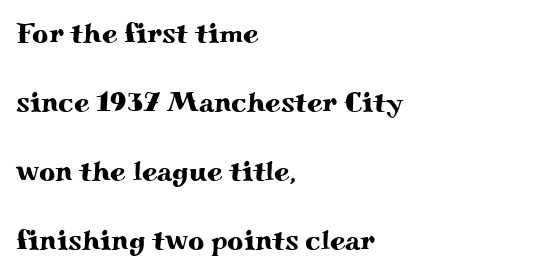
Q: Is the text italic (slanted)? A: No, it is upright.
Q: Is the typeface a serif or a sans-serif typeface? A: Serif.
Q: Is the text underlined? A: No.
Q: How is the paragraph aligned? A: Left-aligned.
Q: Is the spacing between letters normal or unusually wide? A: Normal.
Q: Is the spacing between lines tight, normal or loose? A: Loose.
Q: Width (condensed, normal, or wide)? A: Wide.
Q: Stroke contrast? A: Medium.
Q: x-height? A: Small.
Q: Monospaced? A: No.
